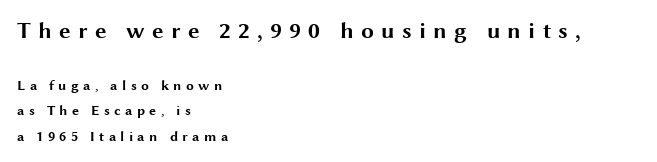
Q: Is the text bold? A: Yes.
Q: Is the text italic (slanted)? A: No, it is upright.
Q: Is the text underlined? A: No.
Q: How is the paragraph aligned? A: Left-aligned.
Q: Is the spacing between letters normal or unusually wide? A: Unusually wide.
Q: Which block of text is set in a larger size, the first (top) or the second (bottom)? A: The first (top) one.
